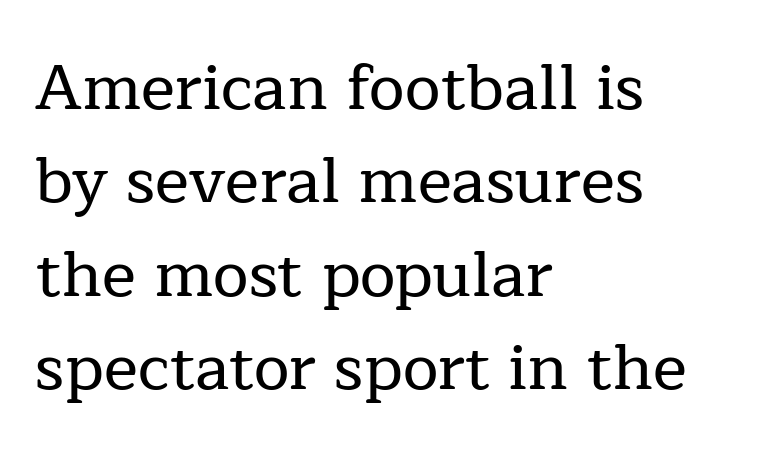
A typesetter would call this proportional, since set widths differ per character. One-word summary of the alignment: left. The leading is moderate, giving the passage an even texture. Serifs: yes, visible at the terminals of the letterforms. Only glyphs here, with clear space below each row.
